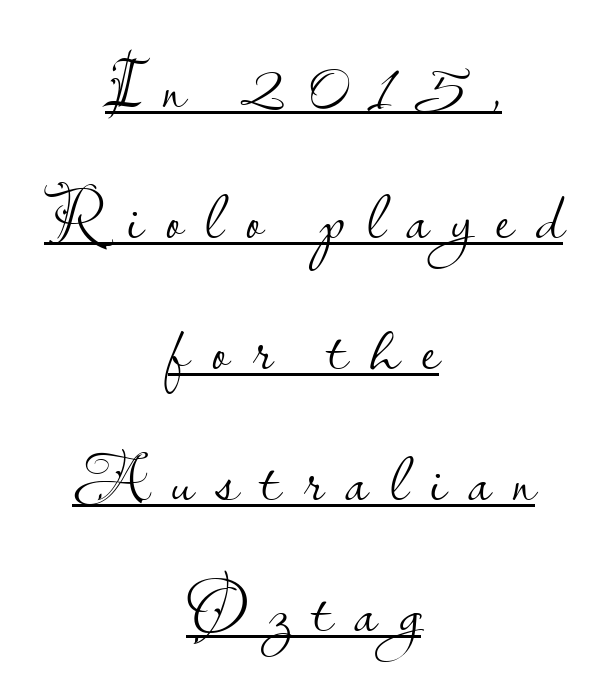
The image shows 70 px light sans-serif type; set centered, line spacing 1.87x, unusually wide letter spacing (+0.32 em), underlined; low stroke contrast and a small x-height.
